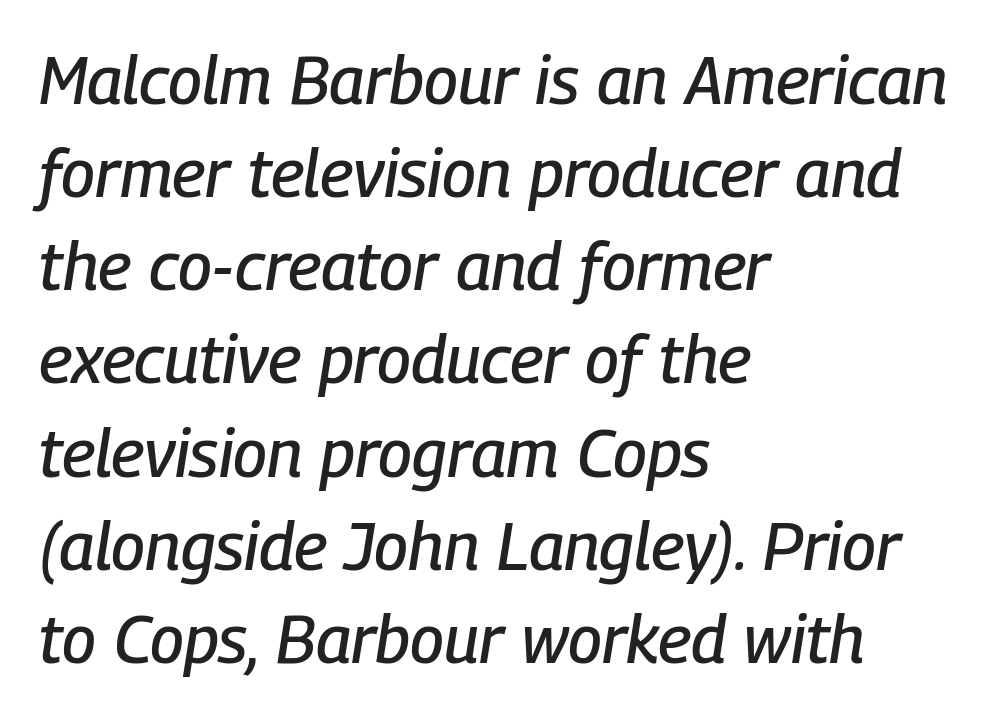
{"italic": "yes", "lean": "right", "slant_degrees": 9, "width": "condensed", "stroke_contrast": "low", "x_height": "medium", "monospaced": "no", "underline": "no", "align": "left", "line_spacing": "normal", "line_spacing_ratio": 1.39, "letter_spacing": "normal", "letter_spacing_em": 0.0, "glyph_px": 67}
